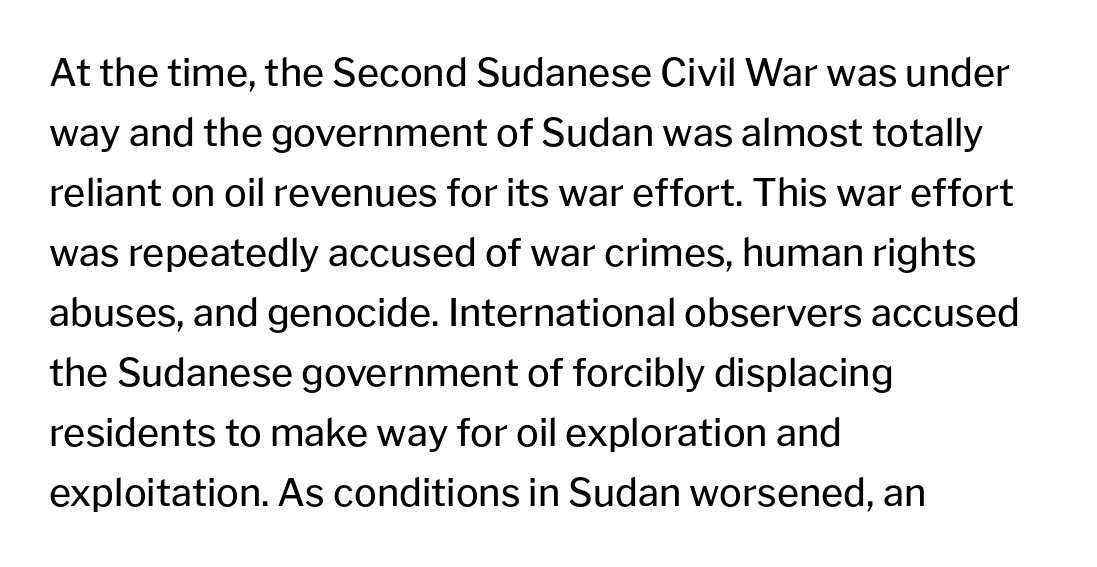
Rows of type keep a routine distance in the vertical direction. The face used here is proportionally spaced, like ordinary book or web type. A roman cut, with each character standing at attention. All the whitespace from short lines collects on the right.
